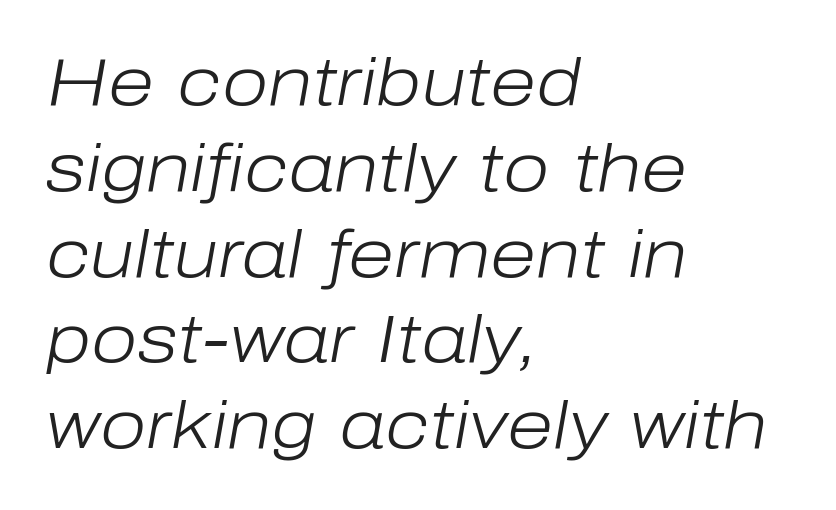
There is no visible air inserted between adjacent glyphs. No extra ink here — the face is not bold. Notice how the passage keeps a crisp vertical edge on the left only. Baseline-to-baseline distance is the conventional proportion of letter height. The passage shown is not underscored anywhere.
